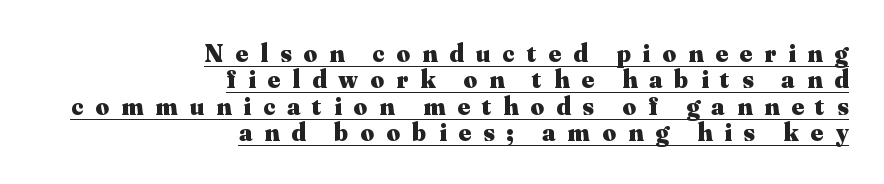
Q: Is the text bold? A: Yes.
Q: Is the text italic (slanted)? A: No, it is upright.
Q: Is the text underlined? A: Yes.
Q: How is the paragraph aligned? A: Right-aligned.
Q: Is the spacing between letters normal or unusually wide? A: Unusually wide.
Q: Is the spacing between lines tight, normal or loose? A: Tight.
